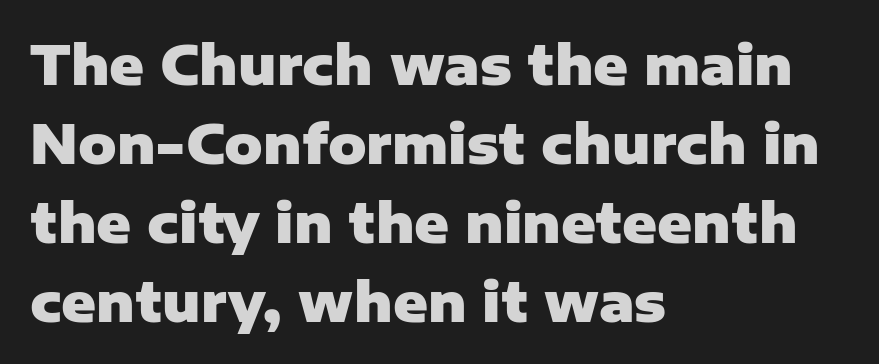
Standard letterfit; no display-style spreading of the glyphs. This sample has the flowing, uneven cadence of proportional lettering. Upright lettering throughout. The rendering uses a moderate line-height, typical for paragraphs.
